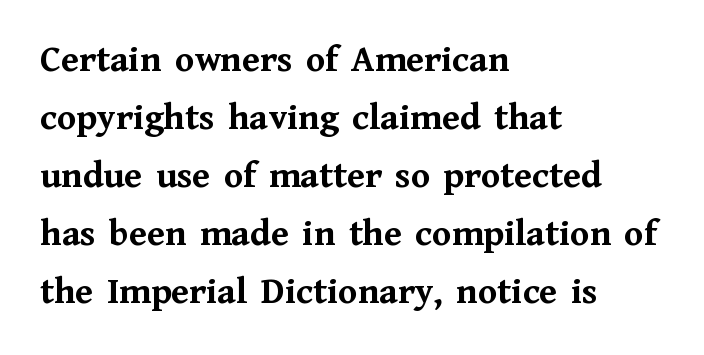
Q: Is the text bold? A: Yes.
Q: Is the text italic (slanted)? A: No, it is upright.
Q: Is the typeface a serif or a sans-serif typeface? A: Serif.
Q: Is the text underlined? A: No.
Q: How is the paragraph aligned? A: Left-aligned.
Q: Is the spacing between letters normal or unusually wide? A: Normal.
Q: Is the spacing between lines tight, normal or loose? A: Normal.
Q: Width (condensed, normal, or wide)? A: Normal.
Q: Stroke contrast? A: Medium.
Q: x-height? A: Medium.
Q: Monospaced? A: No.
